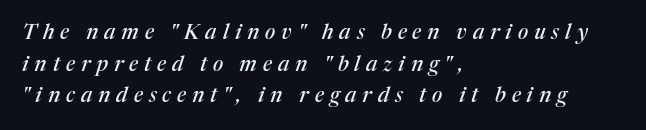
Line spacing here is normal. The specimen reads as italic at a glance. Each word looks stretched out because of the extra space between its letters. Anything drawn beneath the words? Only blank space. The text block is weighted toward the left margin, trailing off unevenly rightward.
